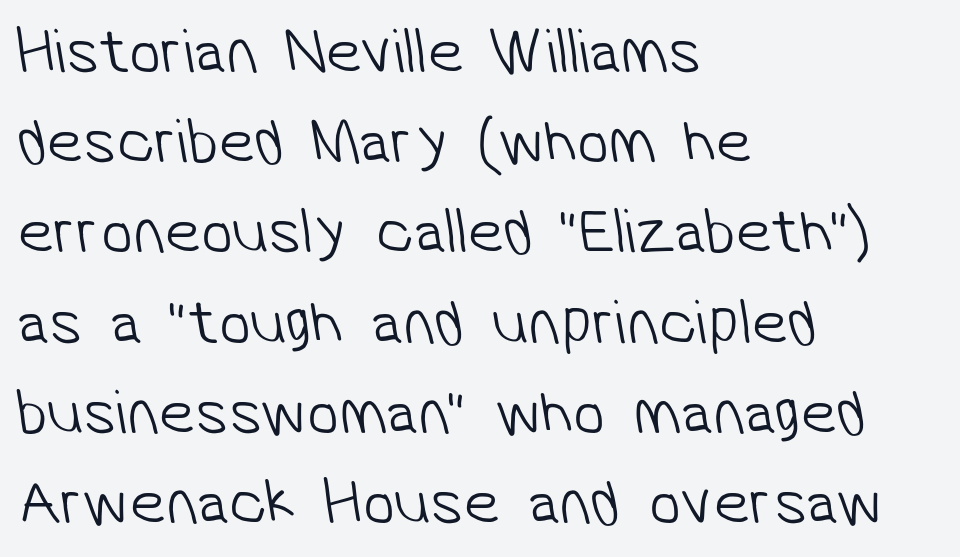
The image shows 64 px light sans-serif type; set left-aligned, normal line spacing (1.41x), normal letter spacing, not underlined; low stroke contrast and a medium x-height.
